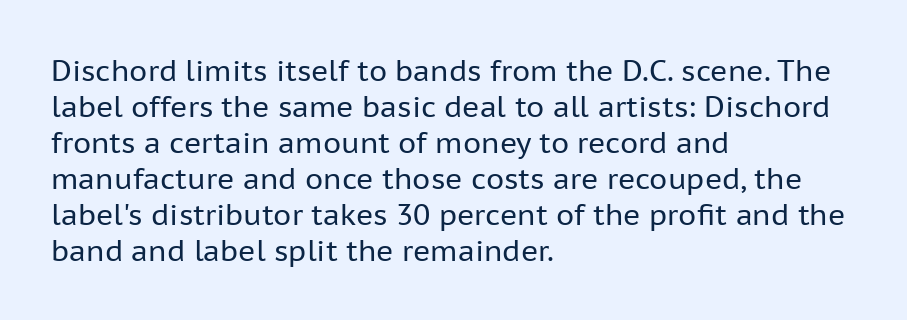
The image shows 29 px regular-weight sans-serif type, upright; set left-aligned, line spacing 1.24x, normal letter spacing, not underlined; low stroke contrast and a medium x-height.
